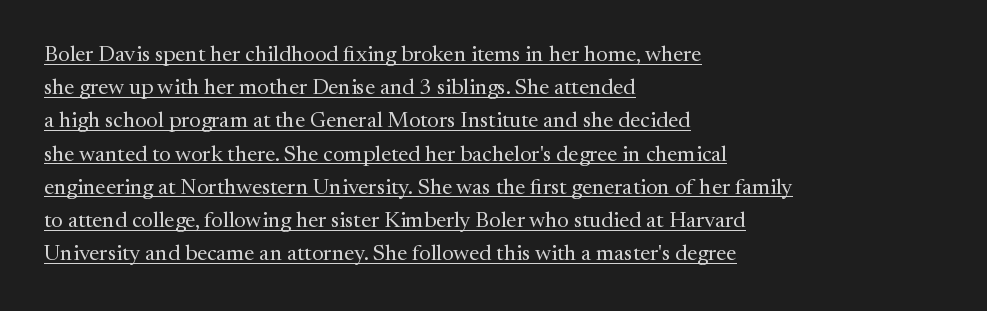
Q: Is the text bold? A: No.
Q: Is the text italic (slanted)? A: No, it is upright.
Q: Is the text underlined? A: Yes.
Q: How is the paragraph aligned? A: Left-aligned.
Q: Is the spacing between letters normal or unusually wide? A: Normal.
Q: Is the spacing between lines tight, normal or loose? A: Normal.
